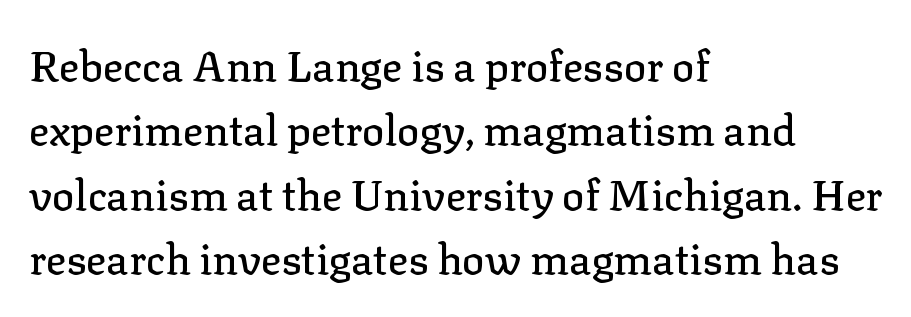
{"serif": "yes", "italic": "no", "width": "normal", "stroke_contrast": "low", "x_height": "medium", "monospaced": "no", "underline": "no", "align": "left", "line_spacing": "normal", "line_spacing_ratio": 1.53, "letter_spacing": "normal", "letter_spacing_em": 0.0, "glyph_px": 42}
